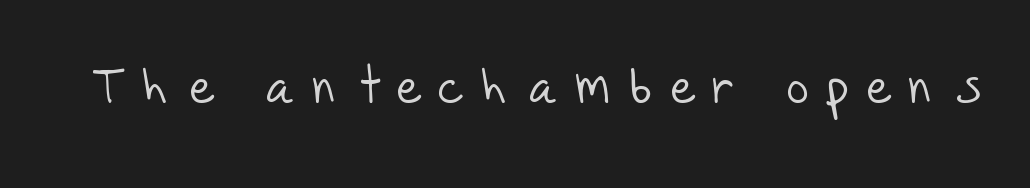
{"serif": "no", "bold": "no", "weight": "light", "width": "normal", "stroke_contrast": "low", "x_height": "large", "monospaced": "no", "underline": "no", "letter_spacing": "wide", "letter_spacing_em": 0.4, "glyph_px": 48}
